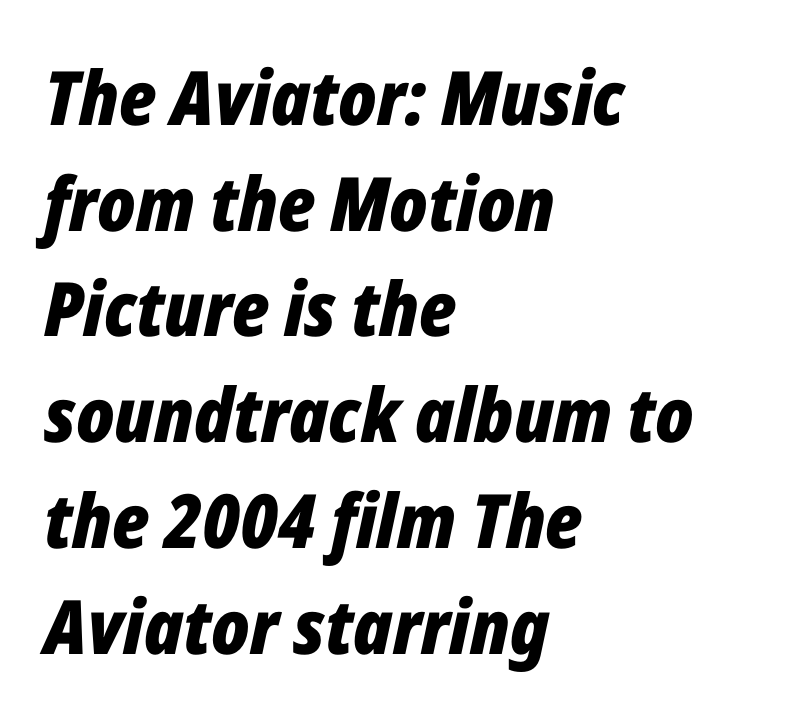
The image shows 75 px bold, condensed type, italic (leaning right); set left-aligned, normal line spacing (1.41x), normal letter spacing, not underlined; low stroke contrast and a medium x-height.
